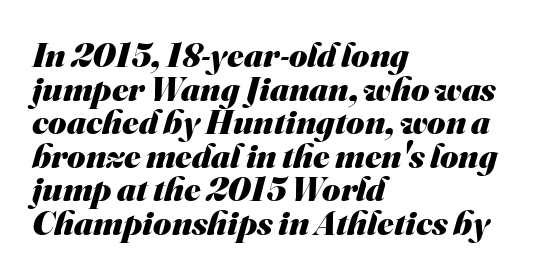
Q: Is the text bold? A: Yes.
Q: Is the typeface a serif or a sans-serif typeface? A: Sans-serif.
Q: Is the text underlined? A: No.
Q: How is the paragraph aligned? A: Left-aligned.
Q: Is the spacing between letters normal or unusually wide? A: Normal.
Q: Is the spacing between lines tight, normal or loose? A: Tight.
Q: Width (condensed, normal, or wide)? A: Normal.
Q: Stroke contrast? A: Medium.
Q: x-height? A: Small.
Q: Monospaced? A: No.
